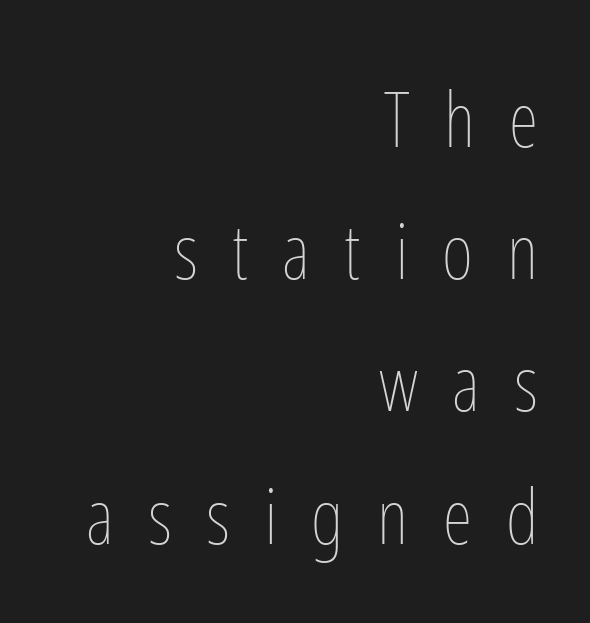
{"italic": "no", "bold": "no", "weight": "thin", "width": "condensed", "stroke_contrast": "low", "x_height": "medium", "monospaced": "no", "underline": "no", "align": "right", "line_spacing_ratio": 1.74, "letter_spacing": "wide", "letter_spacing_em": 0.45, "glyph_px": 76}
